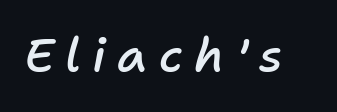
The image shows 47 px semibold type, italic (leaning right); set unusually wide letter spacing (+0.24 em), not underlined; low stroke contrast and a medium x-height.
